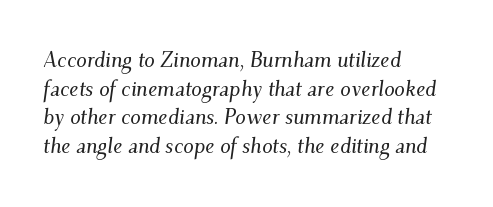
Left-aligned paragraph, ragged on the right. This sample keeps an unexceptional amount of space between lines. You could call the tracking neutral — neither tight nor loose. When letters slant like this, we call the style italic.
